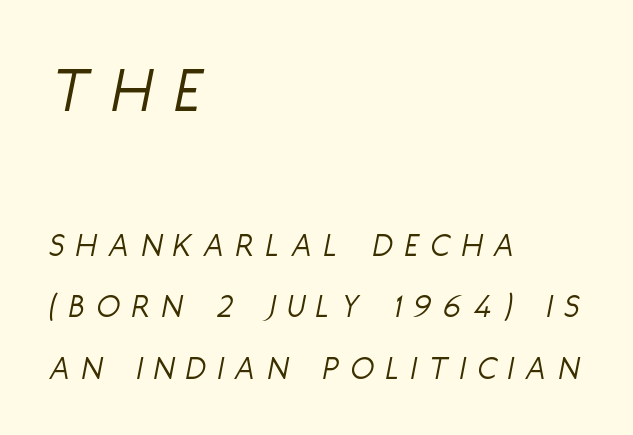
{"italic": "yes", "lean": "right", "slant_degrees": 11, "bold": "no", "weight": "light", "width": "condensed", "stroke_contrast": "low", "x_height": "large", "monospaced": "no", "underline": "no", "align": "left", "line_spacing_ratio": 1.82, "letter_spacing": "wide", "letter_spacing_em": 0.37, "larger_block": "first", "size_ratio": 1.97, "glyph_px": 67}
